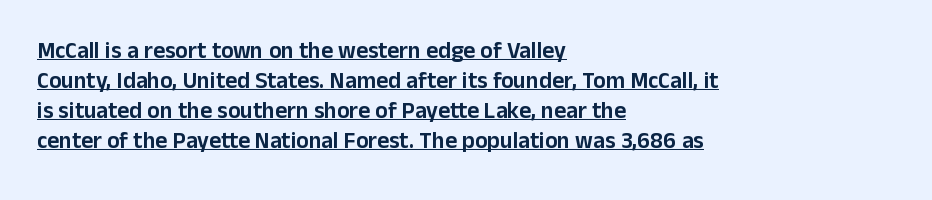
The image shows 23 px text type, upright; set left-aligned, normal line spacing (1.31x), normal letter spacing, underlined.
